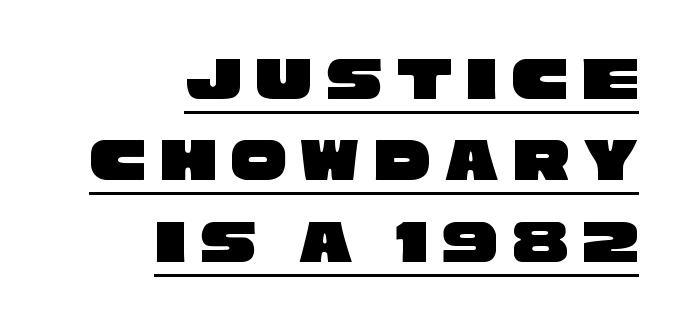
{"serif": "no", "width": "wide", "stroke_contrast": "low", "x_height": "large", "monospaced": "no", "underline": "yes", "align": "right", "line_spacing": "normal", "line_spacing_ratio": 1.29, "letter_spacing": "wide", "letter_spacing_em": 0.22, "glyph_px": 63}
